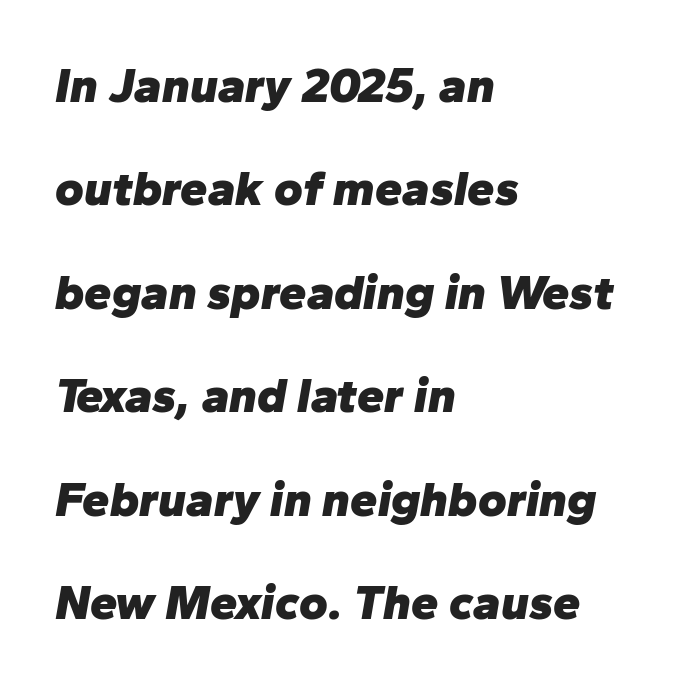
The image shows 49 px heavy type, italic (leaning right); set left-aligned, loose line spacing (2.11x), normal letter spacing, not underlined; low stroke contrast and a medium x-height.
